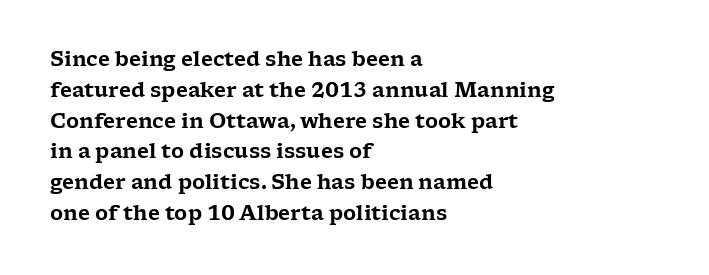
{"italic": "no", "underline": "no", "align": "left", "line_spacing": "normal", "line_spacing_ratio": 1.54, "letter_spacing": "normal", "letter_spacing_em": 0.0, "glyph_px": 20}
